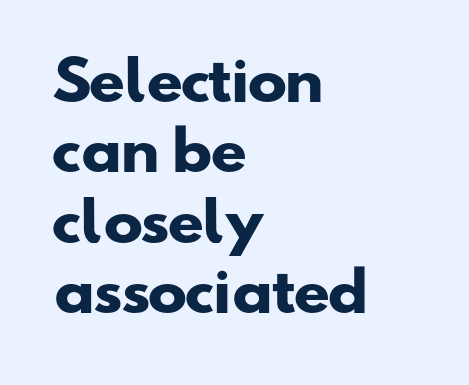
Q: Is the text bold? A: Yes.
Q: Is the typeface a serif or a sans-serif typeface? A: Sans-serif.
Q: Is the text underlined? A: No.
Q: How is the paragraph aligned? A: Left-aligned.
Q: Is the spacing between letters normal or unusually wide? A: Normal.
Q: Is the spacing between lines tight, normal or loose? A: Normal.
Q: Width (condensed, normal, or wide)? A: Wide.
Q: Stroke contrast? A: Low.
Q: x-height? A: Small.
Q: Monospaced? A: No.
